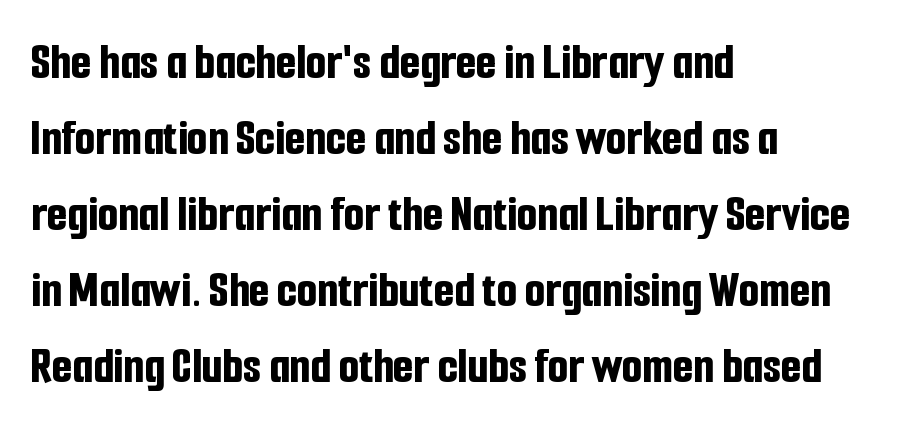
Nobody drew a line under any word here. Regular leading. Ascenders rise straight up at ninety degrees. Is this a fixed-width face? No — the glyphs have proportional, varying widths. What kind of face is this? One without serifs — a sans. Typeset ragged right — the left edge is the straight one.
